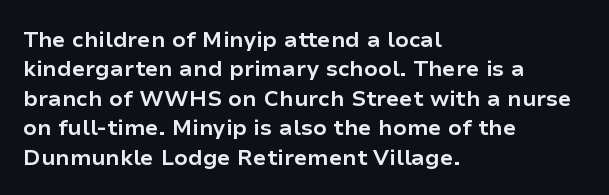
The vertical gap from one line to the next is medium. The rendering uses a bold face; every stroke is thick and dark. When letters stand straight like this, we call the style roman or upright. A typesetter would call this zero additional tracking.
